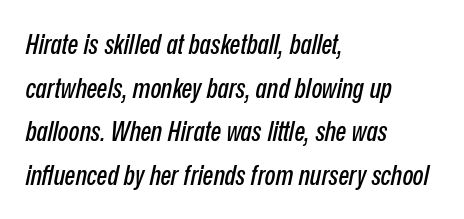
The image shows 28 px condensed type, italic (leaning right); set left-aligned, normal line spacing (1.56x), normal letter spacing, not underlined; low stroke contrast and a medium x-height.
